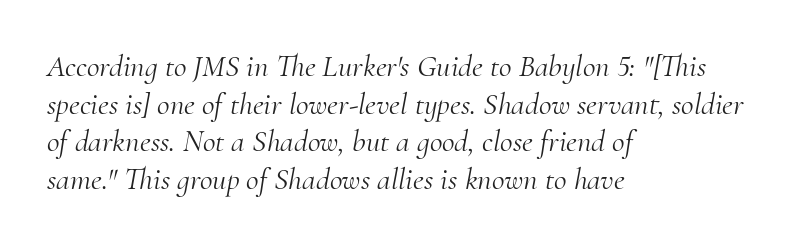
{"serif": "yes", "italic": "yes", "lean": "right", "slant_degrees": 10, "bold": "no", "weight": "light", "width": "normal", "stroke_contrast": "medium", "x_height": "small", "monospaced": "no", "underline": "no", "align": "left", "line_spacing_ratio": 1.21, "letter_spacing": "normal", "letter_spacing_em": 0.0, "glyph_px": 31}
